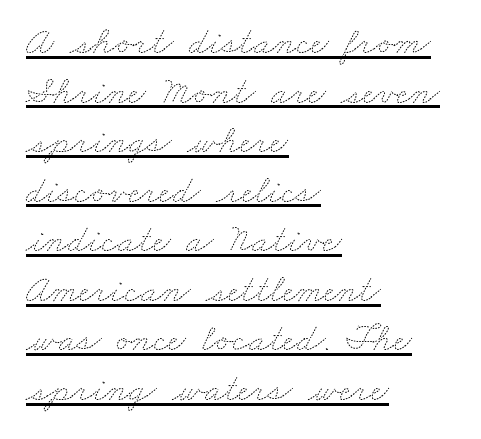
Q: Is the text bold? A: No.
Q: Is the text underlined? A: Yes.
Q: How is the paragraph aligned? A: Left-aligned.
Q: Is the spacing between letters normal or unusually wide? A: Normal.
Q: Is the spacing between lines tight, normal or loose? A: Normal.
Q: Width (condensed, normal, or wide)? A: Wide.
Q: Stroke contrast? A: Medium.
Q: x-height? A: Small.
Q: Monospaced? A: No.
